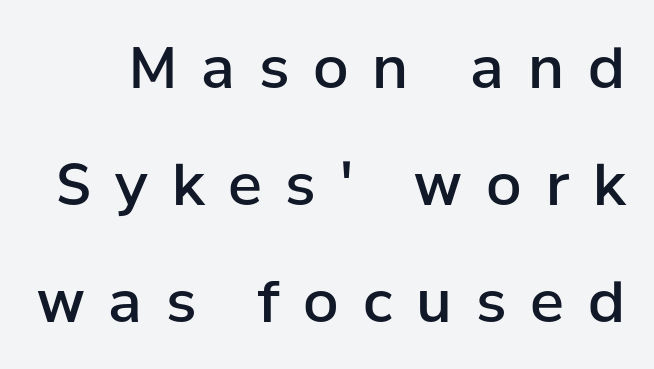
{"serif": "no", "italic": "no", "bold": "semi", "weight": "semibold", "width": "normal", "stroke_contrast": "low", "x_height": "medium", "monospaced": "no", "underline": "no", "line_spacing": "loose", "line_spacing_ratio": 2.05, "letter_spacing": "wide", "letter_spacing_em": 0.42, "glyph_px": 57}
